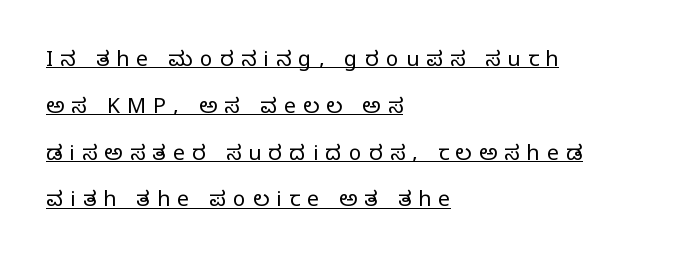
Q: Is the text bold? A: No.
Q: Is the text italic (slanted)? A: No, it is upright.
Q: Is the text underlined? A: Yes.
Q: How is the paragraph aligned? A: Left-aligned.
Q: Is the spacing between letters normal or unusually wide? A: Unusually wide.
Q: Is the spacing between lines tight, normal or loose? A: Loose.
